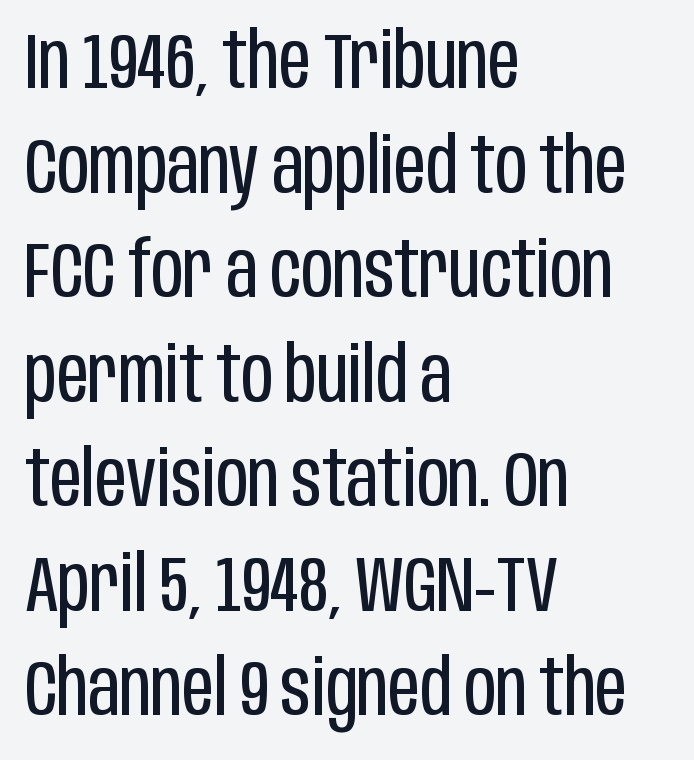
Q: Is the text bold? A: No.
Q: Is the text italic (slanted)? A: No, it is upright.
Q: Is the typeface a serif or a sans-serif typeface? A: Sans-serif.
Q: Is the text underlined? A: No.
Q: How is the paragraph aligned? A: Left-aligned.
Q: Is the spacing between letters normal or unusually wide? A: Normal.
Q: Is the spacing between lines tight, normal or loose? A: Normal.
Q: Width (condensed, normal, or wide)? A: Condensed.
Q: Stroke contrast? A: Low.
Q: x-height? A: Large.
Q: Monospaced? A: No.
